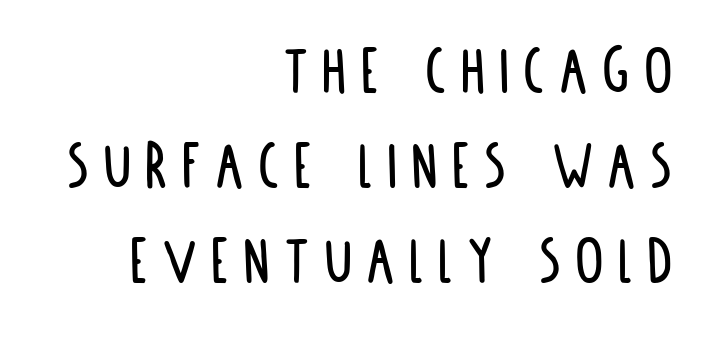
Q: Is the text italic (slanted)? A: No, it is upright.
Q: Is the typeface a serif or a sans-serif typeface? A: Sans-serif.
Q: Is the text underlined? A: No.
Q: How is the paragraph aligned? A: Right-aligned.
Q: Is the spacing between letters normal or unusually wide? A: Unusually wide.
Q: Is the spacing between lines tight, normal or loose? A: Normal.
Q: Width (condensed, normal, or wide)? A: Condensed.
Q: Stroke contrast? A: Low.
Q: x-height? A: Large.
Q: Monospaced? A: No.
